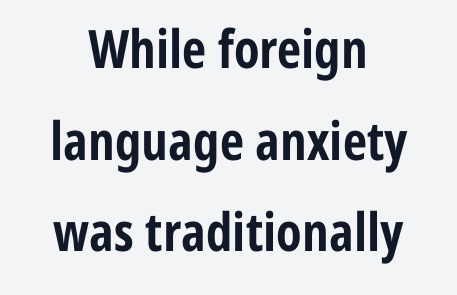
Q: Is the text bold? A: Yes.
Q: Is the text italic (slanted)? A: No, it is upright.
Q: Is the typeface a serif or a sans-serif typeface? A: Sans-serif.
Q: Is the text underlined? A: No.
Q: How is the paragraph aligned? A: Centered.
Q: Is the spacing between letters normal or unusually wide? A: Normal.
Q: Width (condensed, normal, or wide)? A: Condensed.
Q: Stroke contrast? A: Low.
Q: x-height? A: Medium.
Q: Monospaced? A: No.
